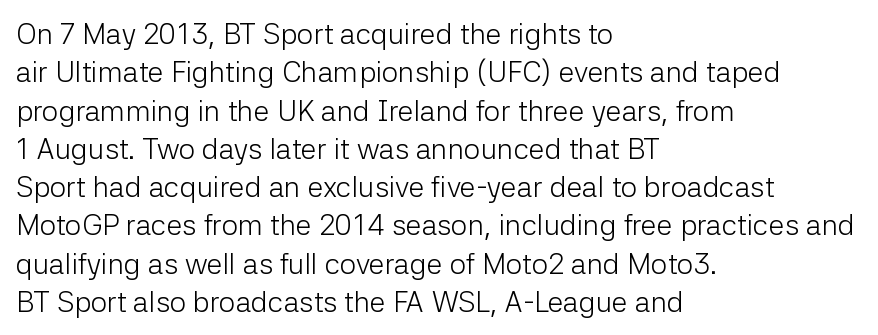
No extra tracking has been applied to these lines. Quick note: interline space is typical. Bare-footed words on every line. The passage shown is typed in a proportional face where columns would drift. A light-to-regular cut is what we see here.
